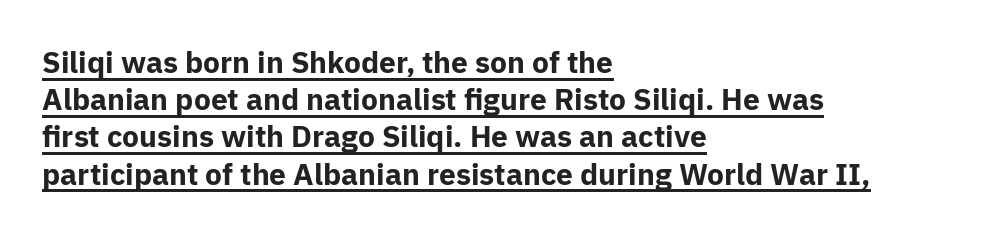
Q: Is the text bold? A: Yes.
Q: Is the text italic (slanted)? A: No, it is upright.
Q: Is the typeface a serif or a sans-serif typeface? A: Sans-serif.
Q: Is the text underlined? A: Yes.
Q: How is the paragraph aligned? A: Left-aligned.
Q: Is the spacing between letters normal or unusually wide? A: Normal.
Q: Width (condensed, normal, or wide)? A: Normal.
Q: Stroke contrast? A: Low.
Q: x-height? A: Medium.
Q: Monospaced? A: No.
